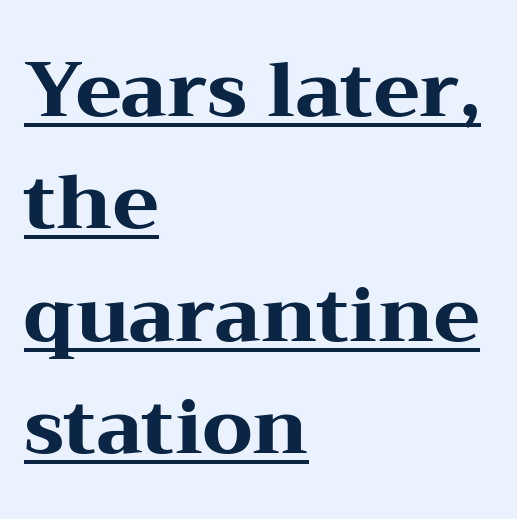
Think of a printed novel: that variable character pitch is what you see here. The rag falls on the right side of this text block. Does the lettering tilt? It doesn't — this is upright. Horizontal bands of white between lines are of average thickness.
